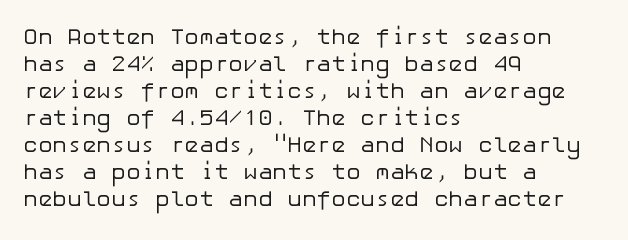
Q: Is the text bold? A: No.
Q: Is the text italic (slanted)? A: No, it is upright.
Q: Is the text underlined? A: No.
Q: How is the paragraph aligned? A: Left-aligned.
Q: Is the spacing between letters normal or unusually wide? A: Normal.
